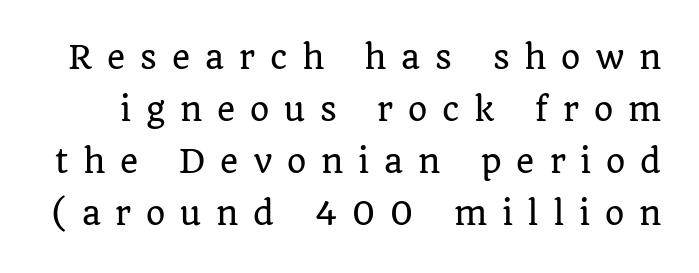
What kind of face is this? One with serifs. The face used here is rendered with a markedly widened letterfit. The gap between lines stays unmarked. Think of a printed novel: that variable character pitch is what you see here.
